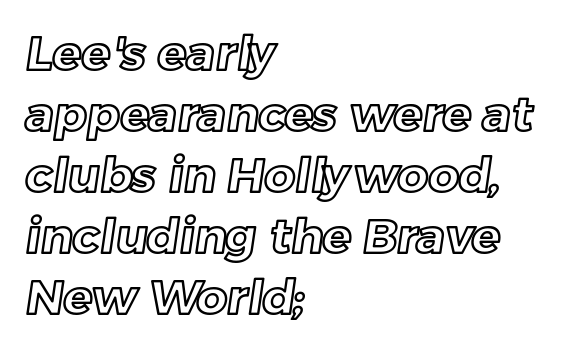
There is no visible air inserted between adjacent glyphs. The text block is weighted toward the left margin, trailing off unevenly rightward. Here the designer chose a conventional face with non-uniform glyph widths. One glance says typical: line gaps are just what's usual.
